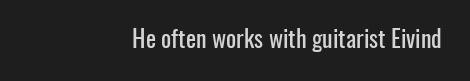
The image shows 24 px text type, upright; set right-aligned, normal letter spacing, not underlined.
